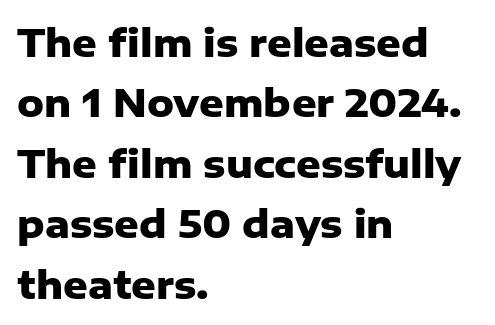
Q: Is the text bold? A: Yes.
Q: Is the text italic (slanted)? A: No, it is upright.
Q: Is the typeface a serif or a sans-serif typeface? A: Sans-serif.
Q: Is the text underlined? A: No.
Q: How is the paragraph aligned? A: Left-aligned.
Q: Is the spacing between letters normal or unusually wide? A: Normal.
Q: Is the spacing between lines tight, normal or loose? A: Normal.
Q: Width (condensed, normal, or wide)? A: Normal.
Q: Stroke contrast? A: Low.
Q: x-height? A: Medium.
Q: Monospaced? A: No.
